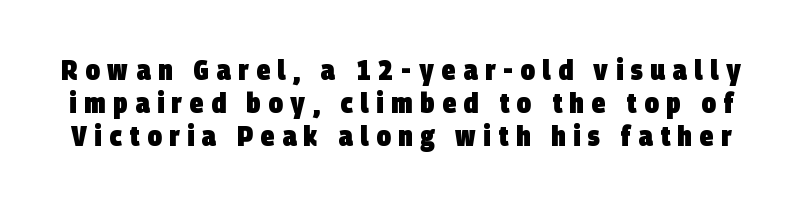
The image shows 28 px heavy, condensed sans-serif type; set line spacing 1.17x, unusually wide letter spacing (+0.27 em), not underlined; low stroke contrast and a large x-height.
